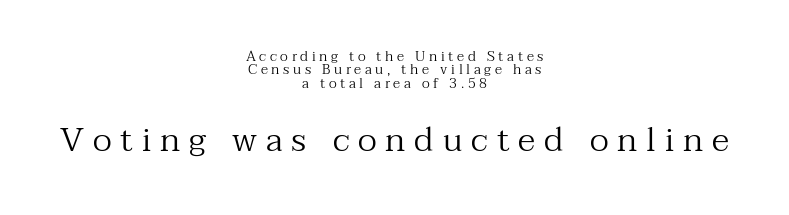
{"serif": "yes", "italic": "no", "bold": "no", "weight": "regular", "width": "normal", "stroke_contrast": "medium", "x_height": "medium", "monospaced": "no", "underline": "no", "align": "center", "line_spacing": "tight", "line_spacing_ratio": 0.95, "letter_spacing": "wide", "letter_spacing_em": 0.26, "larger_block": "second", "size_ratio": 2.43, "glyph_px": 34}
